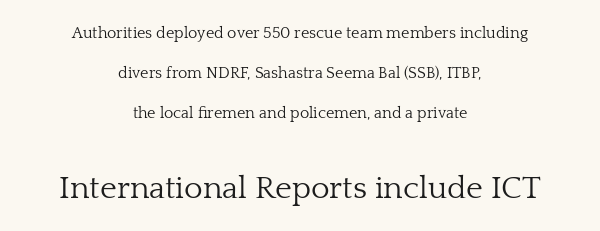
{"serif": "yes", "italic": "no", "bold": "no", "weight": "light", "width": "normal", "stroke_contrast": "low", "x_height": "medium", "monospaced": "no", "underline": "no", "align": "center", "line_spacing": "loose", "line_spacing_ratio": 2.5, "letter_spacing": "normal", "letter_spacing_em": 0.0, "larger_block": "second", "size_ratio": 2.0, "glyph_px": 32}
